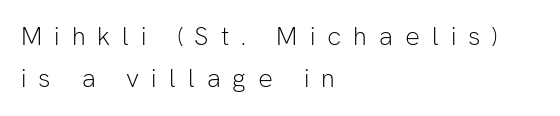
Q: Is the text bold? A: No.
Q: Is the text italic (slanted)? A: No, it is upright.
Q: Is the text underlined? A: No.
Q: How is the paragraph aligned? A: Left-aligned.
Q: Is the spacing between letters normal or unusually wide? A: Unusually wide.
Q: Is the spacing between lines tight, normal or loose? A: Normal.
